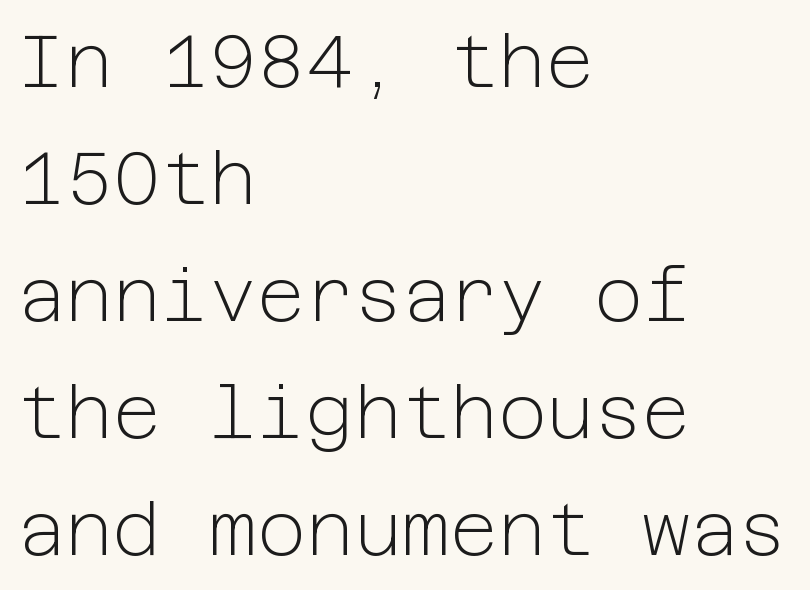
{"serif": "no", "italic": "no", "bold": "no", "weight": "light", "width": "normal", "stroke_contrast": "low", "x_height": "medium", "underline": "no", "align": "left", "line_spacing": "normal", "line_spacing_ratio": 1.58, "letter_spacing": "normal", "letter_spacing_em": 0.0, "glyph_px": 74}
